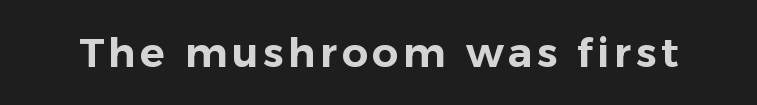
Q: Is the text italic (slanted)? A: No, it is upright.
Q: Is the typeface a serif or a sans-serif typeface? A: Sans-serif.
Q: Is the text underlined? A: No.
Q: Width (condensed, normal, or wide)? A: Normal.
Q: Stroke contrast? A: Low.
Q: x-height? A: Medium.
Q: Monospaced? A: No.
